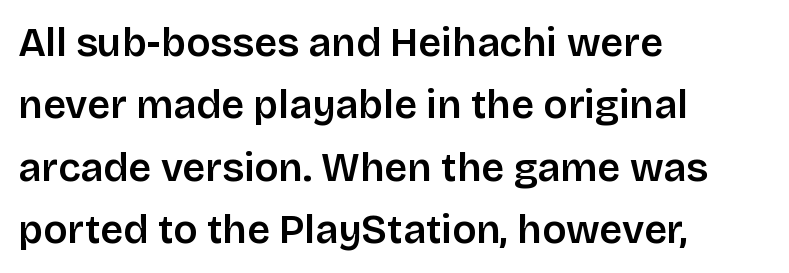
Q: Is the text italic (slanted)? A: No, it is upright.
Q: Is the typeface a serif or a sans-serif typeface? A: Sans-serif.
Q: Is the text underlined? A: No.
Q: How is the paragraph aligned? A: Left-aligned.
Q: Is the spacing between letters normal or unusually wide? A: Normal.
Q: Is the spacing between lines tight, normal or loose? A: Normal.
Q: Width (condensed, normal, or wide)? A: Normal.
Q: Stroke contrast? A: Low.
Q: x-height? A: Large.
Q: Monospaced? A: No.
